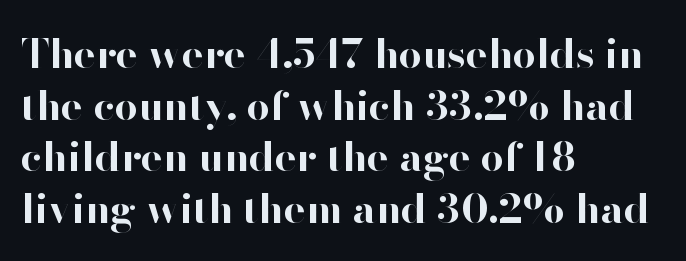
Does the copy run flush right? No — it runs flush left. Does the type have serifs? No, each stem ends abruptly. Strong, thick strokes mark this as bold type. Proportional: the letters do not fall into vertical columns.
